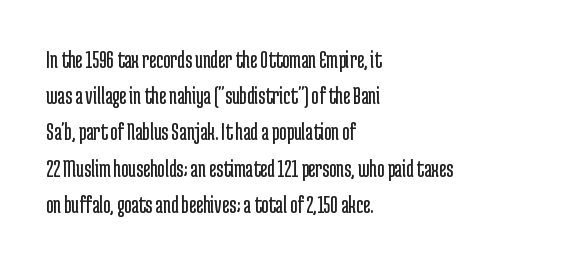
The image shows 25 px text type, upright; set left-aligned, normal line spacing (1.45x), normal letter spacing, not underlined.
